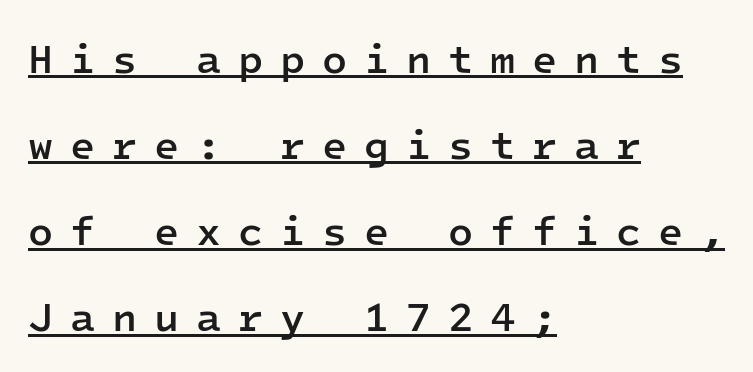
Q: Is the text bold? A: Semi-bold.
Q: Is the text italic (slanted)? A: No, it is upright.
Q: Is the typeface a serif or a sans-serif typeface? A: Sans-serif.
Q: Is the text underlined? A: Yes.
Q: How is the paragraph aligned? A: Left-aligned.
Q: Is the spacing between letters normal or unusually wide? A: Unusually wide.
Q: Is the spacing between lines tight, normal or loose? A: Loose.
Q: Width (condensed, normal, or wide)? A: Normal.
Q: Stroke contrast? A: Low.
Q: x-height? A: Medium.
Q: Monospaced? A: Yes.
